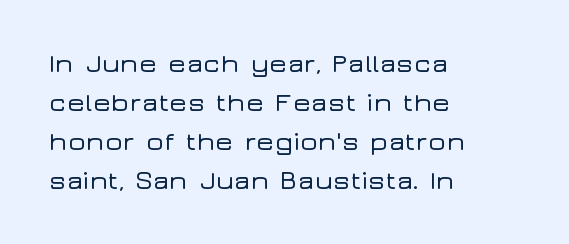
The image shows 27 px text type, upright; set left-aligned, normal line spacing (1.44x), normal letter spacing, not underlined.
